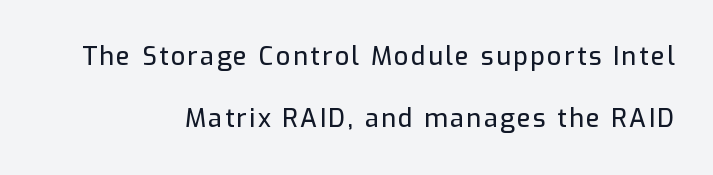
{"italic": "no", "underline": "no", "align": "right", "line_spacing": "loose", "line_spacing_ratio": 2.48, "glyph_px": 25}
